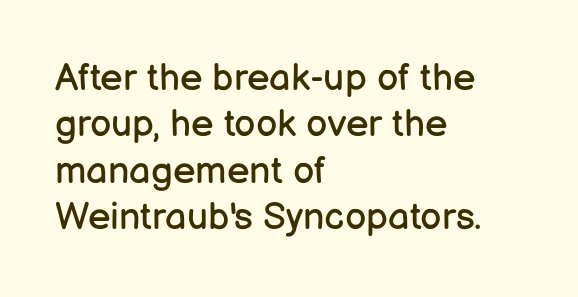
The image shows 38 px regular-weight sans-serif type, upright; set left-aligned, line spacing 1.22x, normal letter spacing, not underlined; low stroke contrast and a medium x-height.
